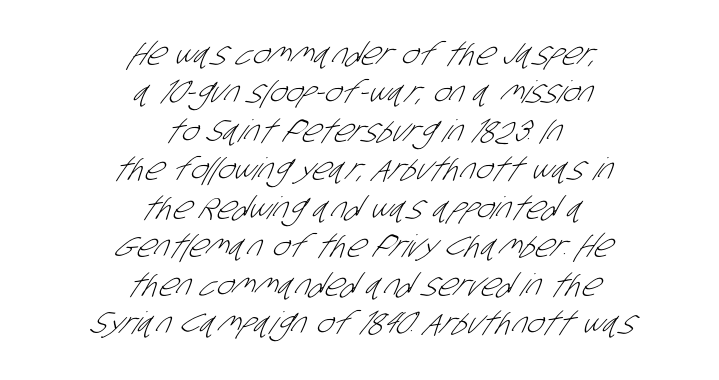
{"serif": "no", "bold": "no", "weight": "light", "width": "condensed", "stroke_contrast": "low", "x_height": "large", "monospaced": "no", "underline": "no", "align": "center", "line_spacing_ratio": 1.24, "letter_spacing": "normal", "letter_spacing_em": 0.0, "glyph_px": 31}
